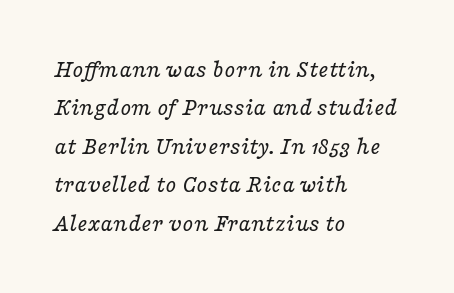
Typeset ragged right — the left edge is the straight one. Underlining? Definitely not there. The space between consecutive lines is moderate. No extra ink here — the face is not bold.
